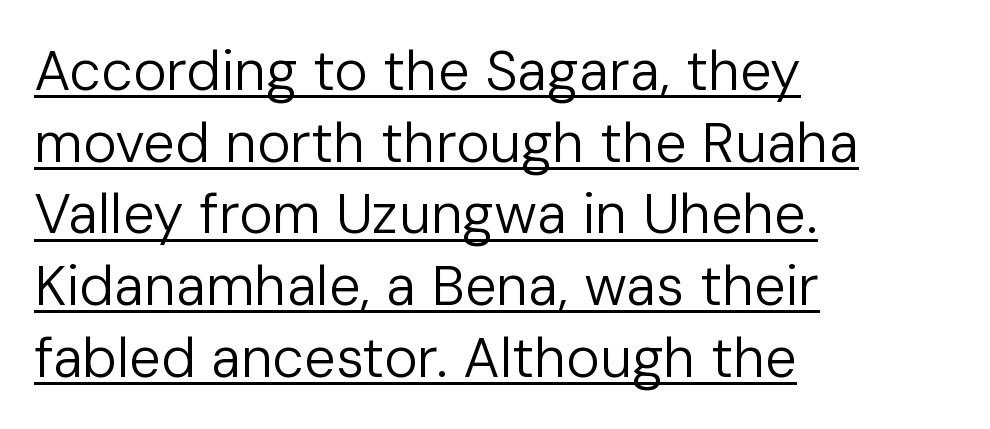
In designer terms, the underline attribute is active on this setting. The passage shown has conventional tracking throughout. The lettering holds an erect, upright posture throughout. The vertical gap from one line to the next is medium. The rendering uses natural spacing where letterforms have individual widths. Weight: not bold — regular or lighter.
